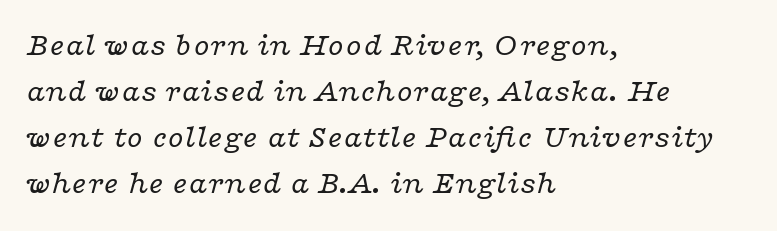
The image shows 32 px regular-weight, wide serif type, italic (leaning right); set left-aligned, normal line spacing (1.44x), normal letter spacing, not underlined; low stroke contrast and a medium x-height.
